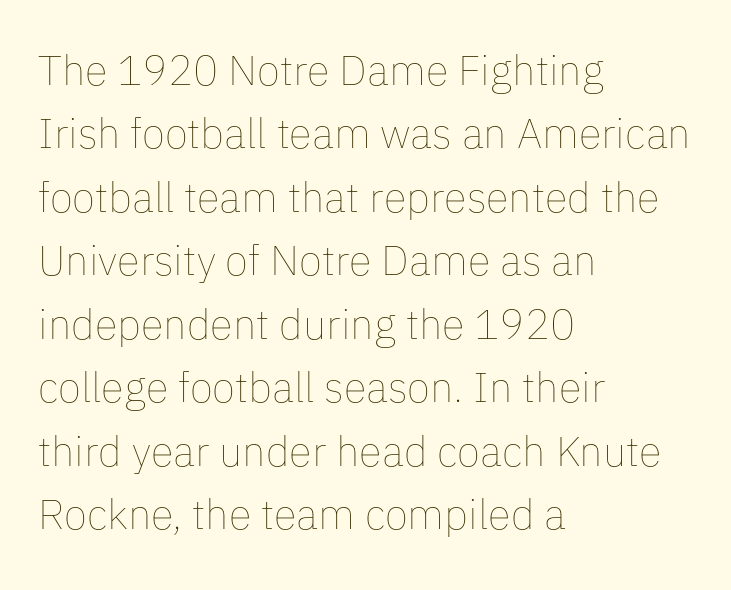
This sample is left-justified, so line endings fall wherever the words run out. Words appear dense and cohesive because spacing is normal. Vertical stems look standard width or narrower in stroke. Regarding leading, the lines here are spaced in the standard way. Anything drawn beneath the words? Only blank space. You could not count columns in this text — the font is proportionally spaced.
